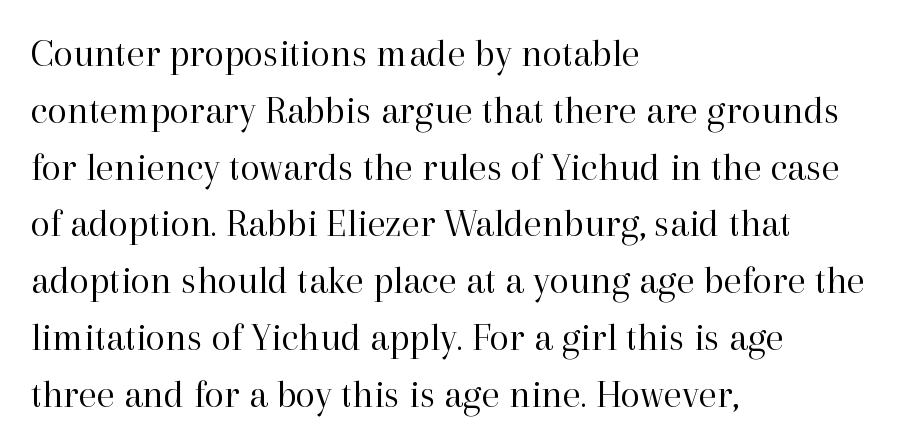
The image shows 40 px regular-weight serif type, upright; set left-aligned, normal line spacing (1.42x), normal letter spacing, not underlined; high stroke contrast and a medium x-height.
